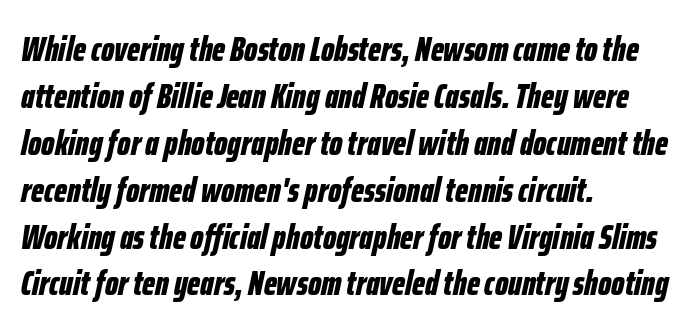
The image shows 35 px bold, condensed type, italic (leaning right); set left-aligned, normal line spacing (1.34x), normal letter spacing, not underlined; low stroke contrast and a medium x-height.
